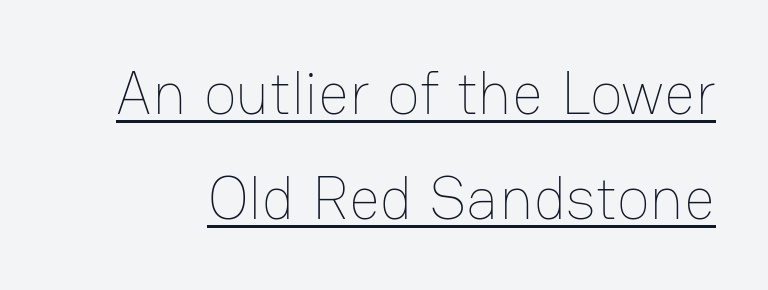
Proportional: the letters do not fall into vertical columns. Check the space under the baseline: a stroke is drawn there. The weight tops out at a normal text grade. The gaps between neighbouring characters are ordinary and unremarkable. Quick note: not italic, upright.
